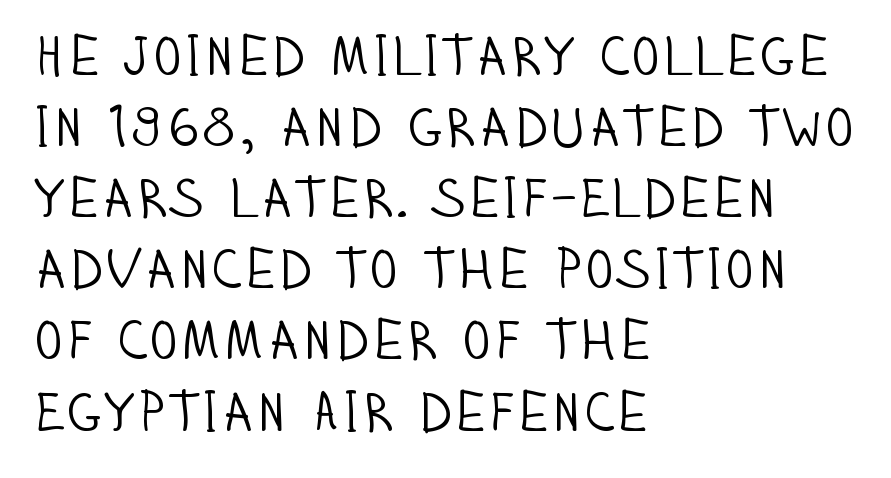
Q: Is the text bold? A: No.
Q: Is the text italic (slanted)? A: No, it is upright.
Q: Is the typeface a serif or a sans-serif typeface? A: Sans-serif.
Q: Is the text underlined? A: No.
Q: How is the paragraph aligned? A: Left-aligned.
Q: Is the spacing between letters normal or unusually wide? A: Normal.
Q: Is the spacing between lines tight, normal or loose? A: Normal.
Q: Width (condensed, normal, or wide)? A: Condensed.
Q: Stroke contrast? A: Low.
Q: x-height? A: Large.
Q: Monospaced? A: No.
